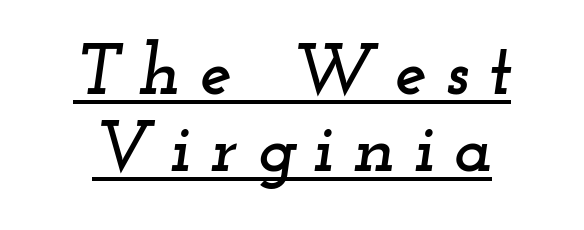
Q: Is the text italic (slanted)? A: Yes, it leans right by about 12 degrees.
Q: Is the typeface a serif or a sans-serif typeface? A: Serif.
Q: Is the text underlined? A: Yes.
Q: Is the spacing between letters normal or unusually wide? A: Unusually wide.
Q: Is the spacing between lines tight, normal or loose? A: Tight.
Q: Width (condensed, normal, or wide)? A: Wide.
Q: Stroke contrast? A: Low.
Q: x-height? A: Small.
Q: Monospaced? A: No.
